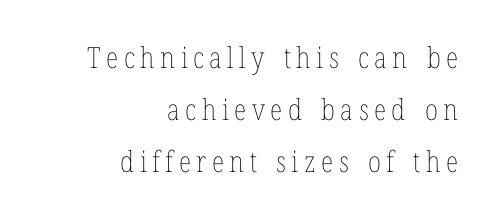
Q: Is the text bold? A: No.
Q: Is the text italic (slanted)? A: No, it is upright.
Q: Is the text underlined? A: No.
Q: How is the paragraph aligned? A: Right-aligned.
Q: Width (condensed, normal, or wide)? A: Condensed.
Q: Stroke contrast? A: Low.
Q: x-height? A: Medium.
Q: Monospaced? A: No.
